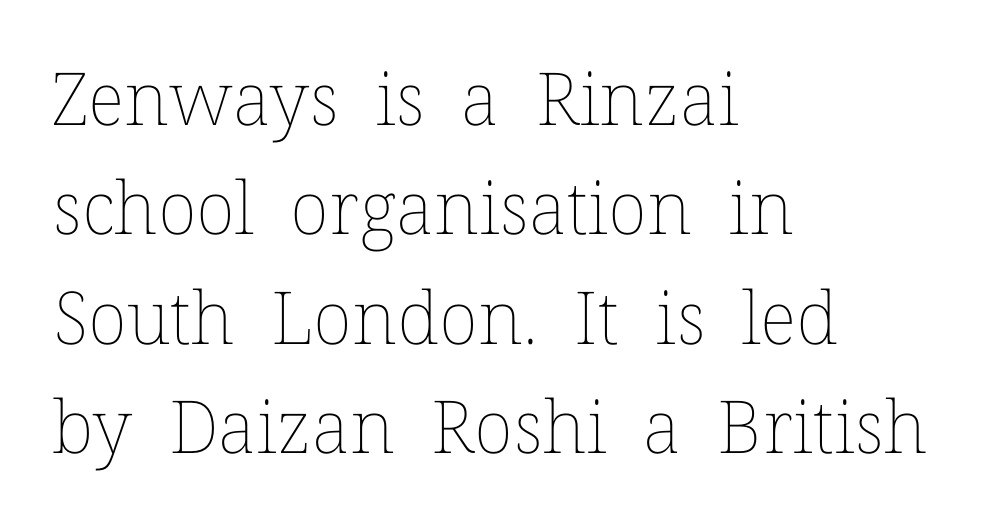
The setting favours the left margin, as ordinary paragraphs usually do. The space directly below the letters is spotless. This sample has the flowing, uneven cadence of proportional lettering. Designer's note — italics off, roman on.
